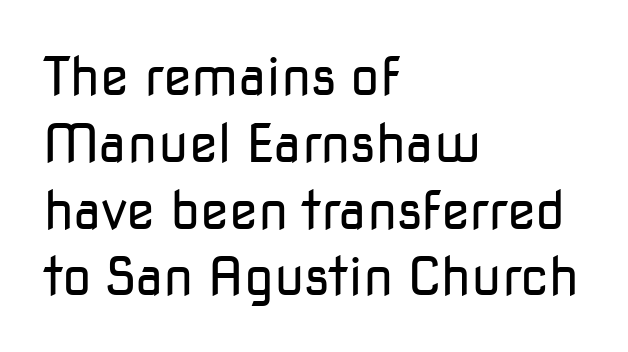
Casual observation: everything's shoved over to the left. Do the letters lean? They stand straight. The face used here is proportionally spaced, like ordinary book or web type. The type is set solid horizontally, with unmodified tracking.
